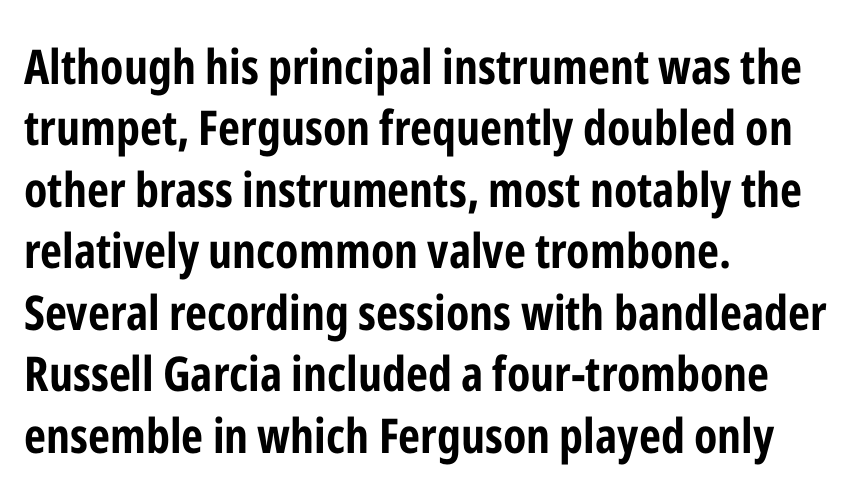
Q: Is the text bold? A: Yes.
Q: Is the text italic (slanted)? A: No, it is upright.
Q: Is the typeface a serif or a sans-serif typeface? A: Sans-serif.
Q: Is the text underlined? A: No.
Q: How is the paragraph aligned? A: Left-aligned.
Q: Is the spacing between letters normal or unusually wide? A: Normal.
Q: Is the spacing between lines tight, normal or loose? A: Normal.
Q: Width (condensed, normal, or wide)? A: Condensed.
Q: Stroke contrast? A: Low.
Q: x-height? A: Medium.
Q: Monospaced? A: No.
